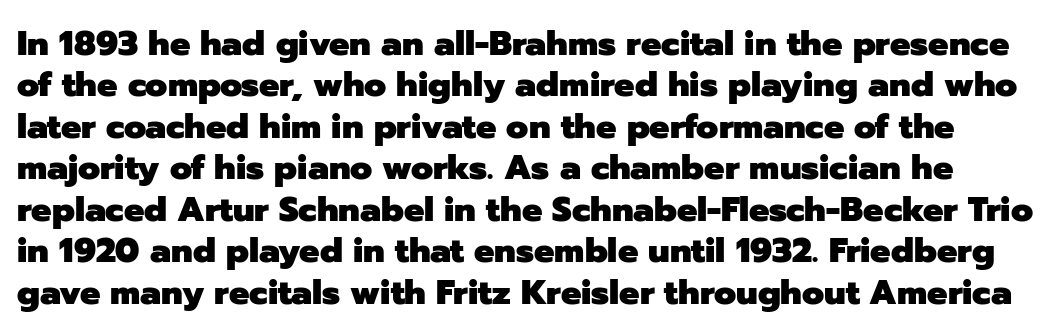
Q: Is the text bold? A: Yes.
Q: Is the text italic (slanted)? A: No, it is upright.
Q: Is the typeface a serif or a sans-serif typeface? A: Sans-serif.
Q: Is the text underlined? A: No.
Q: Is the spacing between letters normal or unusually wide? A: Normal.
Q: Width (condensed, normal, or wide)? A: Normal.
Q: Stroke contrast? A: Low.
Q: x-height? A: Medium.
Q: Monospaced? A: No.
